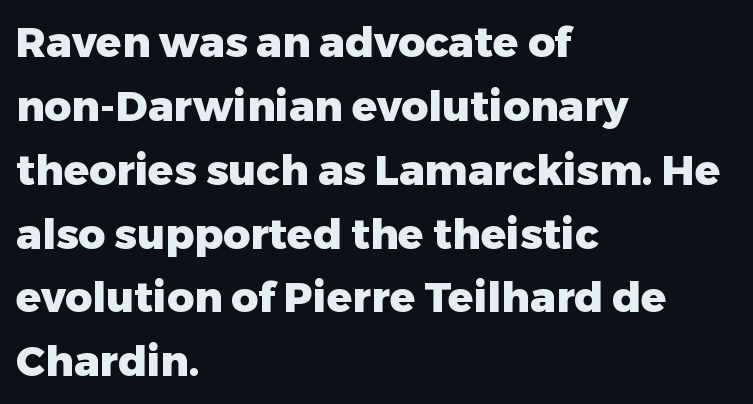
Here the designer chose a conventional face with non-uniform glyph widths. Caption: bold face, heavy strokes. Rendered with straight, roman letterforms. Unlike a traditional serif, this face leaves its strokes unadorned. Just letters on the line, the space beneath them empty.
